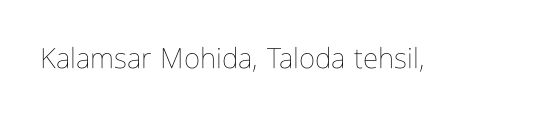
These lines were composed using upright roman letters. Weight: not bold — regular or lighter. Glyph-to-glyph distance matches everyday printed text. The face used here is proportionally spaced, like ordinary book or web type. A bare baseline throughout the passage.
